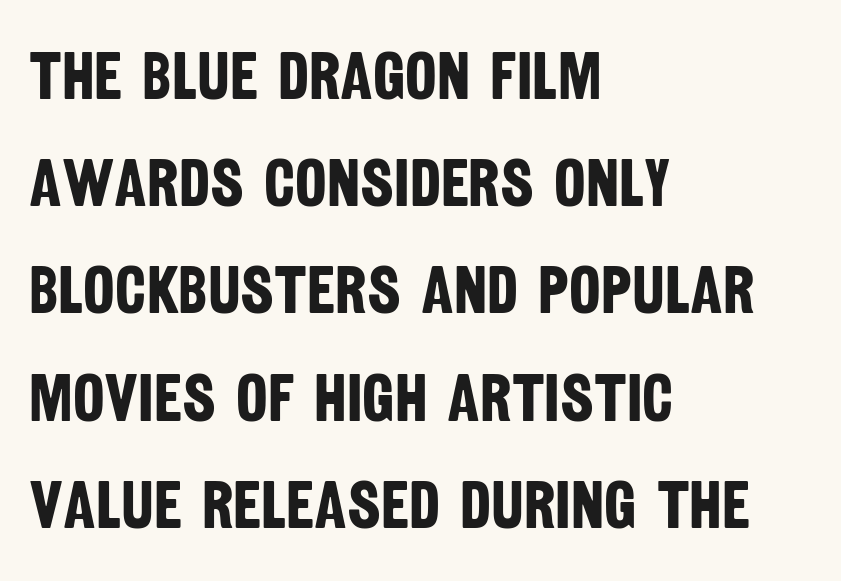
{"serif": "no", "bold": "yes", "weight": "bold", "width": "condensed", "stroke_contrast": "low", "x_height": "large", "monospaced": "no", "underline": "no", "align": "left", "line_spacing": "normal", "line_spacing_ratio": 1.6, "letter_spacing": "normal", "letter_spacing_em": 0.0, "glyph_px": 67}
